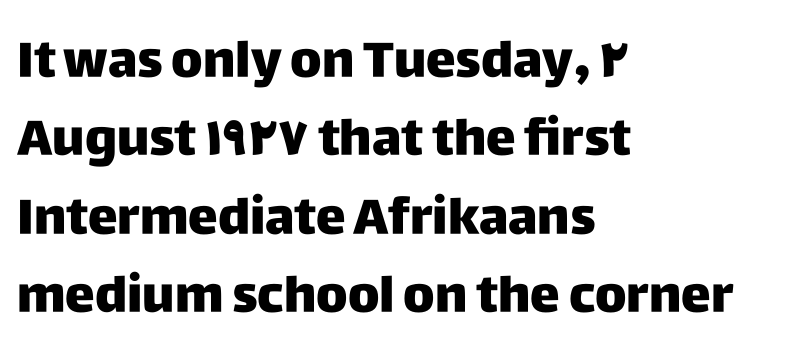
Q: Is the text italic (slanted)? A: No, it is upright.
Q: Is the typeface a serif or a sans-serif typeface? A: Sans-serif.
Q: Is the text underlined? A: No.
Q: How is the paragraph aligned? A: Left-aligned.
Q: Is the spacing between letters normal or unusually wide? A: Normal.
Q: Is the spacing between lines tight, normal or loose? A: Normal.
Q: Width (condensed, normal, or wide)? A: Normal.
Q: Stroke contrast? A: Low.
Q: x-height? A: Large.
Q: Monospaced? A: No.
